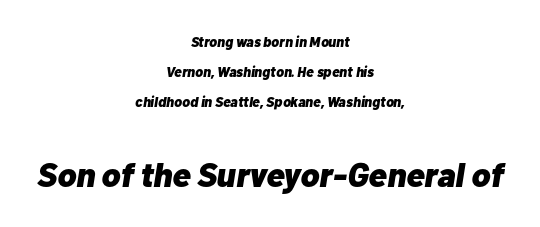
Q: Is the text bold? A: Yes.
Q: Is the text italic (slanted)? A: Yes, it leans right by about 10 degrees.
Q: Is the text underlined? A: No.
Q: How is the paragraph aligned? A: Centered.
Q: Is the spacing between letters normal or unusually wide? A: Normal.
Q: Is the spacing between lines tight, normal or loose? A: Loose.
Q: Which block of text is set in a larger size, the first (top) or the second (bottom)? A: The second (bottom) one.
Q: Width (condensed, normal, or wide)? A: Normal.
Q: Stroke contrast? A: Low.
Q: x-height? A: Medium.
Q: Monospaced? A: No.
